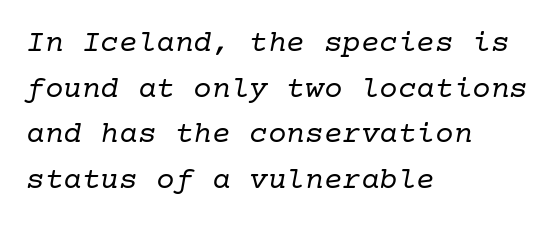
Q: Is the text bold? A: No.
Q: Is the text italic (slanted)? A: Yes, it leans right by about 10 degrees.
Q: Is the typeface a serif or a sans-serif typeface? A: Serif.
Q: Is the text underlined? A: No.
Q: How is the paragraph aligned? A: Left-aligned.
Q: Is the spacing between letters normal or unusually wide? A: Normal.
Q: Is the spacing between lines tight, normal or loose? A: Normal.
Q: Width (condensed, normal, or wide)? A: Normal.
Q: Stroke contrast? A: Low.
Q: x-height? A: Medium.
